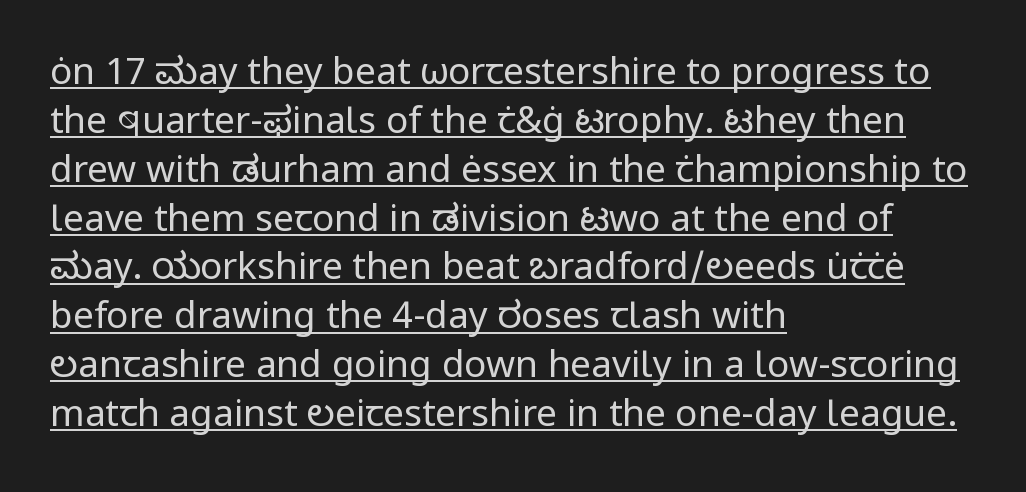
Q: Is the text bold? A: No.
Q: Is the text italic (slanted)? A: No, it is upright.
Q: Is the typeface a serif or a sans-serif typeface? A: Sans-serif.
Q: Is the text underlined? A: Yes.
Q: How is the paragraph aligned? A: Left-aligned.
Q: Is the spacing between letters normal or unusually wide? A: Normal.
Q: Is the spacing between lines tight, normal or loose? A: Normal.
Q: Width (condensed, normal, or wide)? A: Normal.
Q: Stroke contrast? A: Low.
Q: x-height? A: Medium.
Q: Monospaced? A: No.
